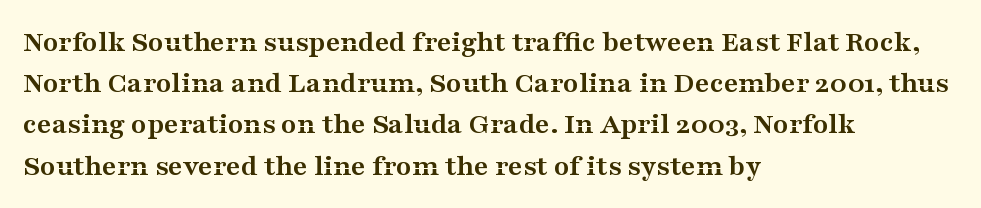
The image shows 31 px semibold, wide serif type, upright; set left-aligned, normal line spacing (1.33x), normal letter spacing, not underlined; medium stroke contrast and a medium x-height.
